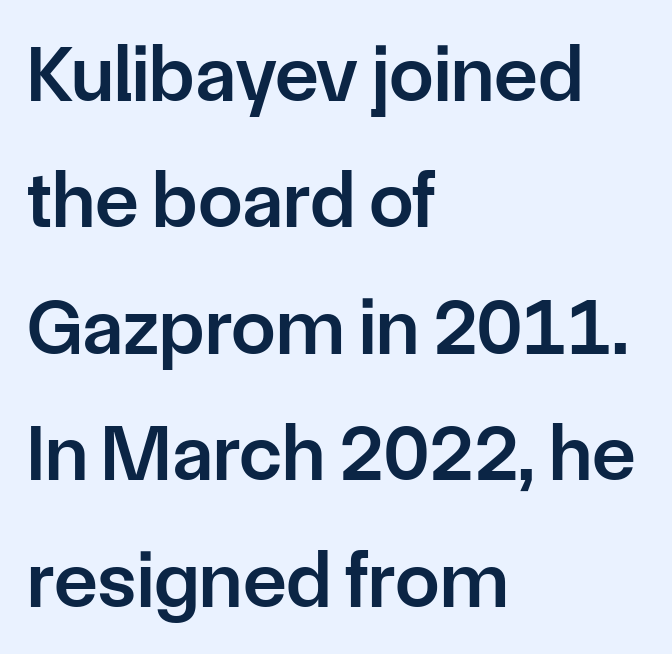
The image shows 80 px semibold sans-serif type, upright; set left-aligned, normal line spacing (1.58x), normal letter spacing, not underlined; low stroke contrast and a medium x-height.
